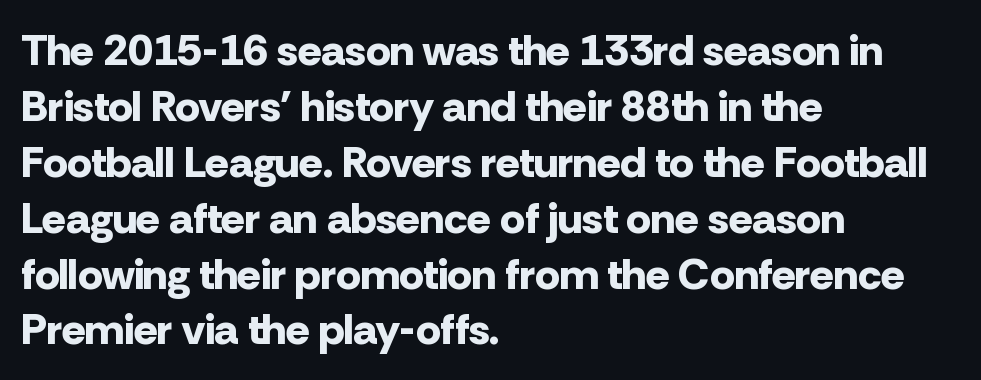
The image shows 44 px bold sans-serif type, upright; set left-aligned, normal line spacing (1.27x), normal letter spacing, not underlined; low stroke contrast and a medium x-height.
